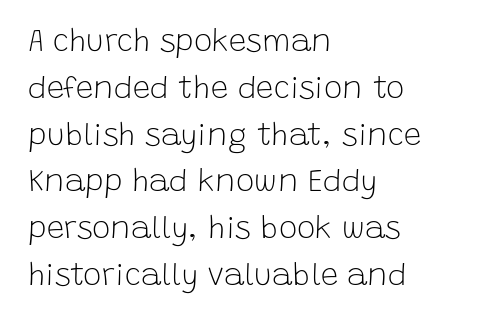
Q: Is the text bold? A: No.
Q: Is the text italic (slanted)? A: No, it is upright.
Q: Is the typeface a serif or a sans-serif typeface? A: Sans-serif.
Q: Is the text underlined? A: No.
Q: How is the paragraph aligned? A: Left-aligned.
Q: Is the spacing between letters normal or unusually wide? A: Normal.
Q: Is the spacing between lines tight, normal or loose? A: Normal.
Q: Width (condensed, normal, or wide)? A: Normal.
Q: Stroke contrast? A: Low.
Q: x-height? A: Large.
Q: Monospaced? A: No.
